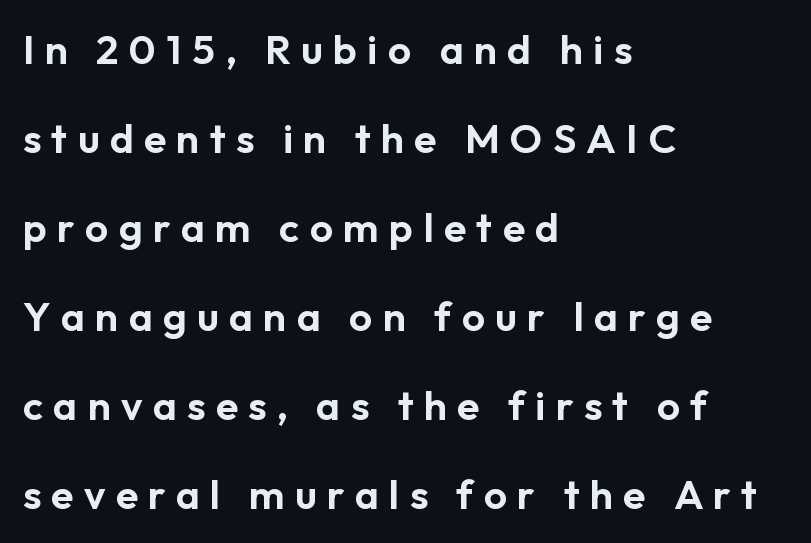
The image shows 41 px sans-serif type, upright; set left-aligned, loose line spacing (2.17x), unusually wide letter spacing (+0.25 em), not underlined; low stroke contrast and a medium x-height.
